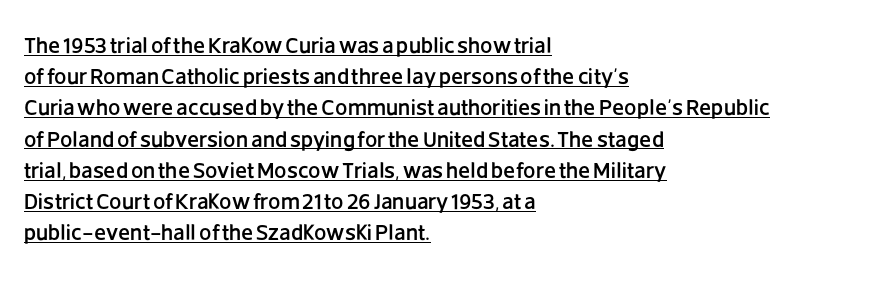
Q: Is the text italic (slanted)? A: No, it is upright.
Q: Is the text underlined? A: Yes.
Q: How is the paragraph aligned? A: Left-aligned.
Q: Is the spacing between letters normal or unusually wide? A: Normal.
Q: Is the spacing between lines tight, normal or loose? A: Normal.
